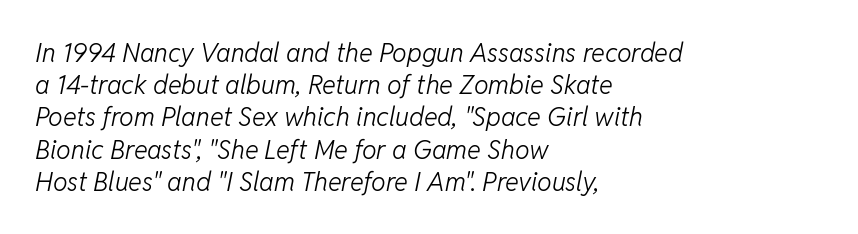
Think standard paragraph weight, or any step lighter than that. Short and long lines alike share a common starting point at left. You could call the tracking neutral — neither tight nor loose. Quick note: underline off.
